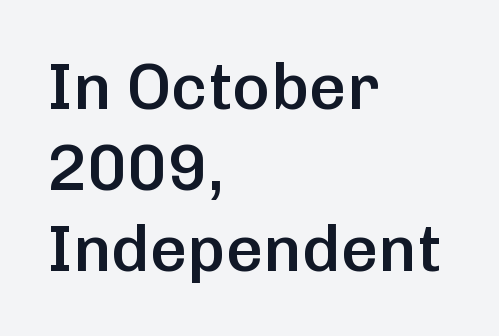
One-word summary of the alignment: left. The letters sit at their default tracking, neither squeezed nor spread. I'd call this a sans setting — the letters go barefoot. Whoever set this chose a conventional vertical rhythm. Bold? Not quite — semibold, heavier than regular but stopping short. Characters remain perfectly vertical along every line.
